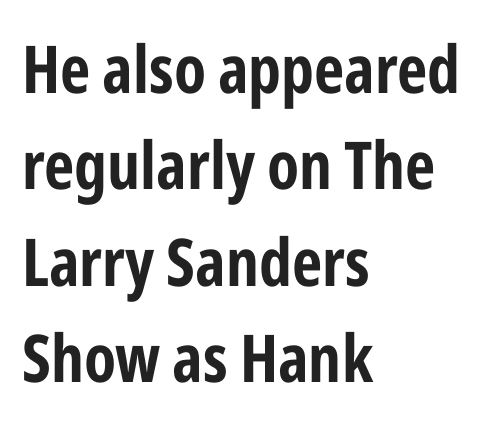
The vertical gap from one line to the next is medium. The text was rendered using a sans face with plain stroke endings. This is the regular roman posture of the typeface. Has an underline been added? It has not.
